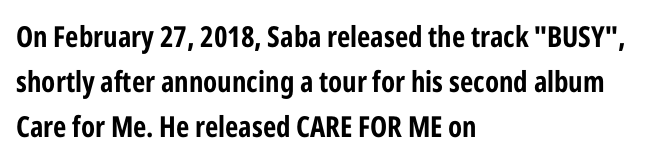
Q: Is the text bold? A: Yes.
Q: Is the text italic (slanted)? A: No, it is upright.
Q: Is the typeface a serif or a sans-serif typeface? A: Sans-serif.
Q: Is the text underlined? A: No.
Q: How is the paragraph aligned? A: Left-aligned.
Q: Is the spacing between letters normal or unusually wide? A: Normal.
Q: Is the spacing between lines tight, normal or loose? A: Normal.
Q: Width (condensed, normal, or wide)? A: Condensed.
Q: Stroke contrast? A: Low.
Q: x-height? A: Medium.
Q: Monospaced? A: No.
